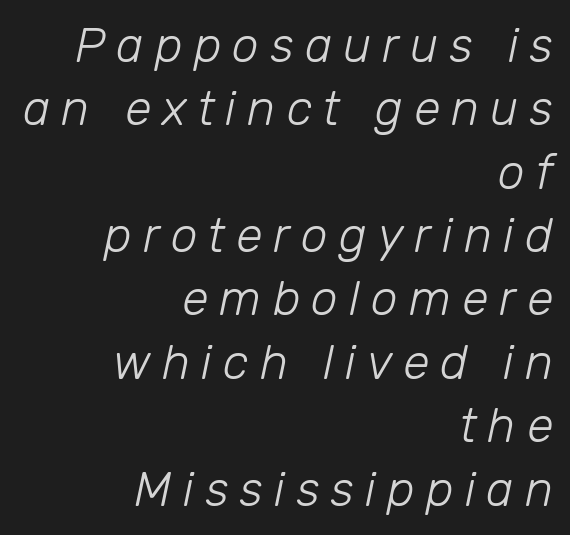
{"italic": "yes", "lean": "right", "slant_degrees": 12, "bold": "no", "weight": "light", "width": "normal", "stroke_contrast": "low", "x_height": "medium", "monospaced": "no", "underline": "no", "align": "right", "line_spacing": "normal", "line_spacing_ratio": 1.32, "letter_spacing": "wide", "letter_spacing_em": 0.23, "glyph_px": 48}
